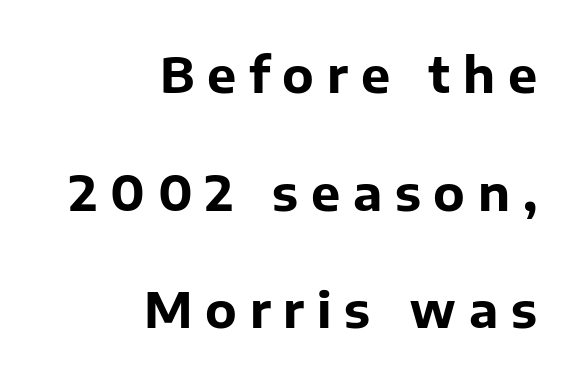
The image shows 49 px bold sans-serif type, upright; set right-aligned, loose line spacing (2.4x), unusually wide letter spacing (+0.26 em), not underlined; low stroke contrast and a medium x-height.
